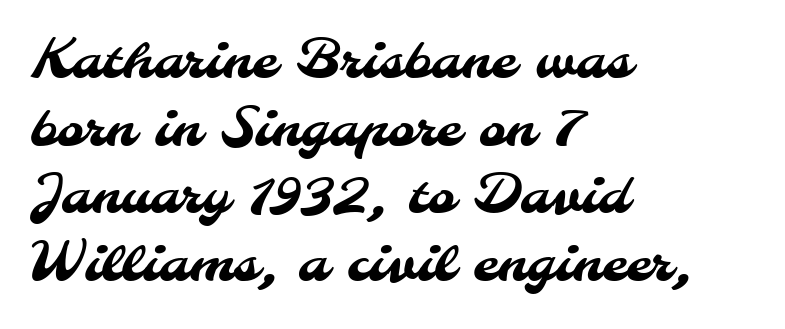
Q: Is the typeface a serif or a sans-serif typeface? A: Sans-serif.
Q: Is the text underlined? A: No.
Q: How is the paragraph aligned? A: Left-aligned.
Q: Is the spacing between letters normal or unusually wide? A: Normal.
Q: Is the spacing between lines tight, normal or loose? A: Normal.
Q: Width (condensed, normal, or wide)? A: Normal.
Q: Stroke contrast? A: Medium.
Q: x-height? A: Small.
Q: Monospaced? A: No.
